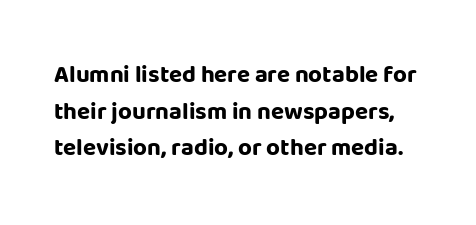
The image shows 24 px bold type, upright; set normal line spacing (1.53x), normal letter spacing, not underlined.
